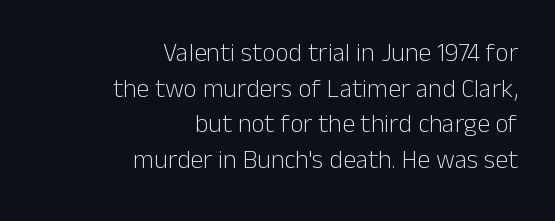
The image shows 26 px text type, upright; set right-aligned, normal line spacing (1.37x), normal letter spacing, not underlined.
